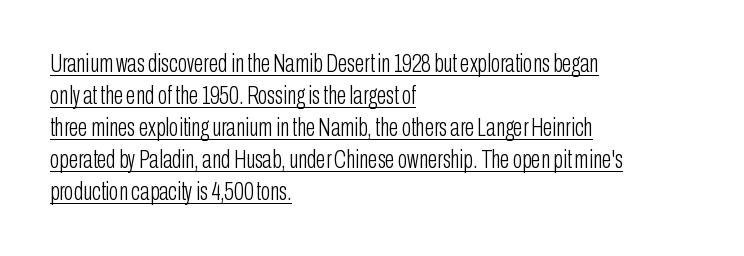
Q: Is the text bold? A: No.
Q: Is the text italic (slanted)? A: No, it is upright.
Q: Is the text underlined? A: Yes.
Q: How is the paragraph aligned? A: Left-aligned.
Q: Is the spacing between letters normal or unusually wide? A: Normal.
Q: Is the spacing between lines tight, normal or loose? A: Normal.
